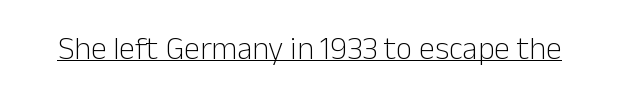
Look at the bottom of the vertical strokes: they stop flat, with no serifs. Bold? No — there's no thickening of the strokes. Looks like regular typesetting: each glyph gets only the width it needs. No extra tracking has been applied to these lines.
